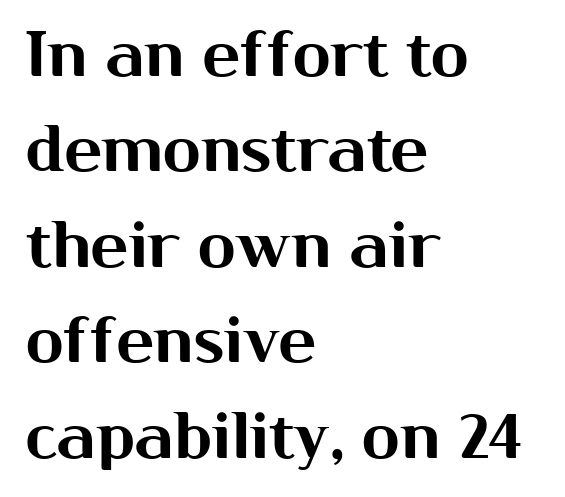
The image shows 62 px sans-serif type, upright; set left-aligned, normal line spacing (1.54x), normal letter spacing, not underlined; medium stroke contrast and a medium x-height.
